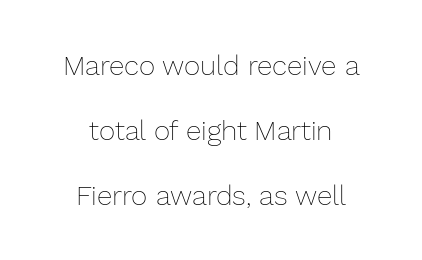
The image shows 28 px thin type, upright; set centered, loose line spacing (2.32x), normal letter spacing, not underlined; low stroke contrast and a medium x-height.
